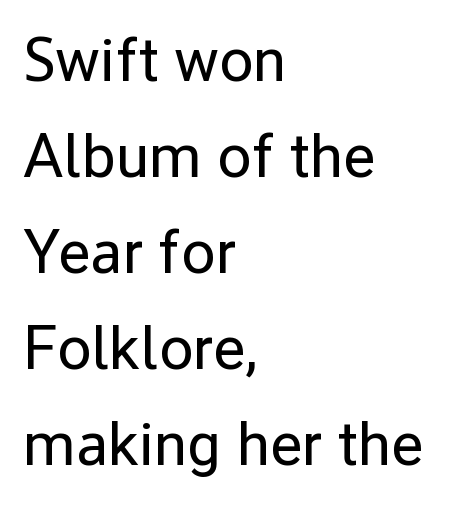
{"serif": "no", "italic": "no", "bold": "no", "weight": "regular", "width": "normal", "stroke_contrast": "low", "x_height": "medium", "monospaced": "no", "underline": "no", "align": "left", "line_spacing": "normal", "line_spacing_ratio": 1.55, "letter_spacing": "normal", "letter_spacing_em": 0.0, "glyph_px": 62}
